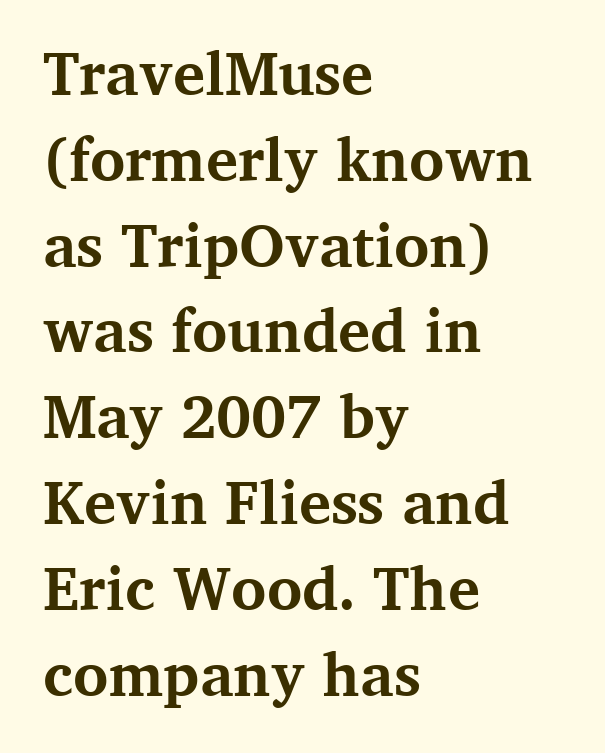
Is this a fixed-width face? No — the glyphs have proportional, varying widths. The strokes are fattened all the way to bold. In terms of posture, this sample is upright. Which margin do the lines hug? The left one — the right edge is uneven. Each word holds together tightly as a unit, with standard inter-letter gaps. Nobody drew a line under any word here.
